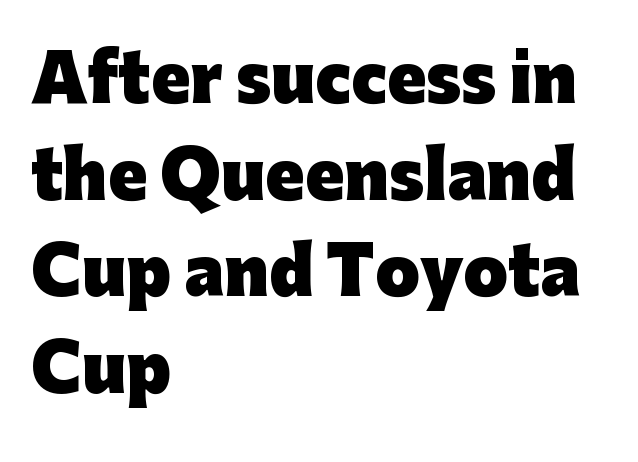
Q: Is the text bold? A: Yes.
Q: Is the text italic (slanted)? A: No, it is upright.
Q: Is the typeface a serif or a sans-serif typeface? A: Sans-serif.
Q: Is the text underlined? A: No.
Q: How is the paragraph aligned? A: Left-aligned.
Q: Is the spacing between letters normal or unusually wide? A: Normal.
Q: Is the spacing between lines tight, normal or loose? A: Normal.
Q: Width (condensed, normal, or wide)? A: Normal.
Q: Stroke contrast? A: Low.
Q: x-height? A: Medium.
Q: Monospaced? A: No.
